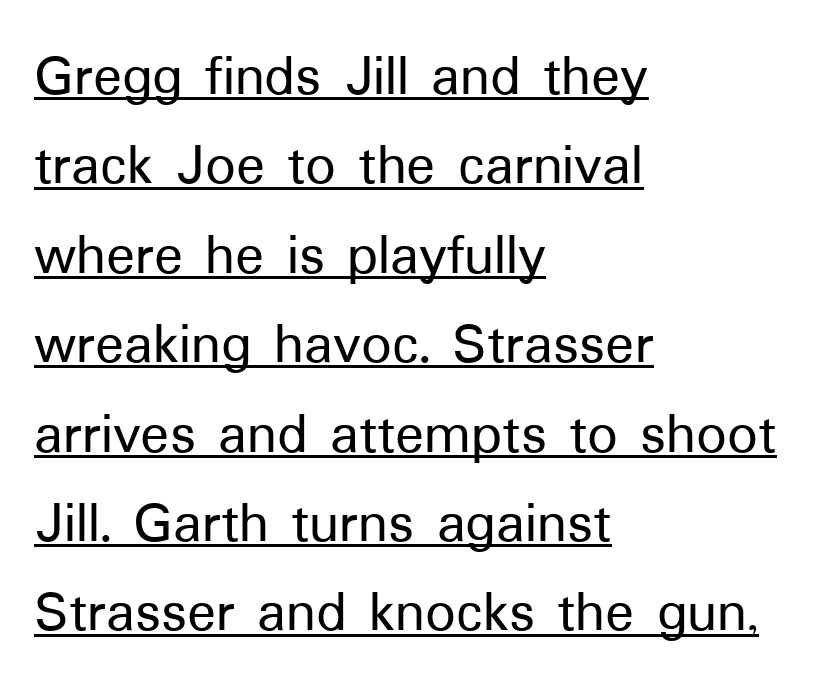
The image shows 60 px sans-serif type, upright; set left-aligned, normal line spacing (1.49x), normal letter spacing, underlined; low stroke contrast and a medium x-height.
